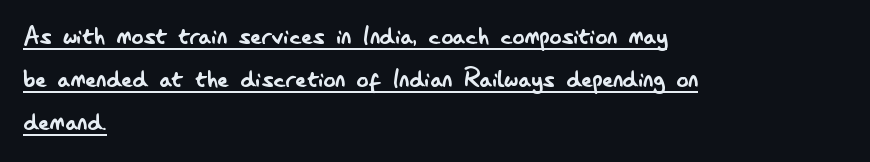
The rows are spaced the way most documents space them. Descenders here cross a horizontal rule under the line. Does the copy run flush right? No — it runs flush left. The strokes carry an ordinary text weight at most.
